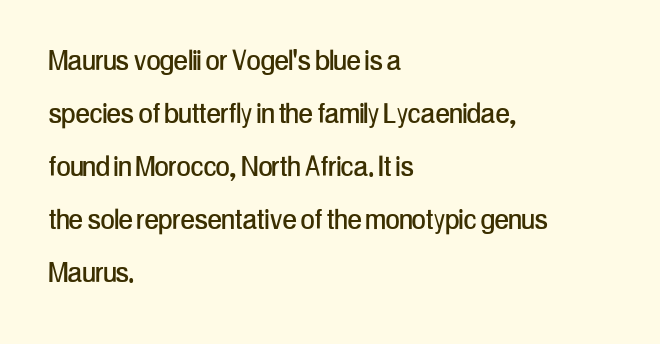
{"serif": "no", "italic": "no", "width": "condensed", "stroke_contrast": "low", "x_height": "medium", "monospaced": "no", "underline": "no", "align": "left", "line_spacing": "normal", "line_spacing_ratio": 1.56, "letter_spacing": "normal", "letter_spacing_em": 0.0, "glyph_px": 34}
